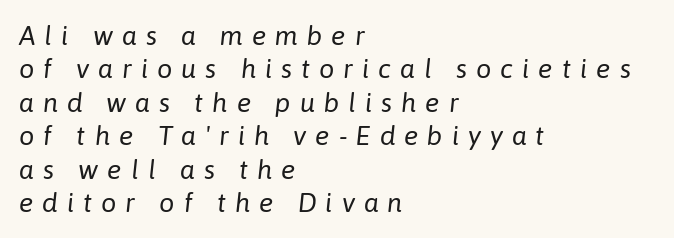
{"italic": "yes", "lean": "right", "slant_degrees": 6, "bold": "no", "underline": "no", "align": "left", "line_spacing_ratio": 1.24, "letter_spacing": "wide", "letter_spacing_em": 0.33, "glyph_px": 27}
